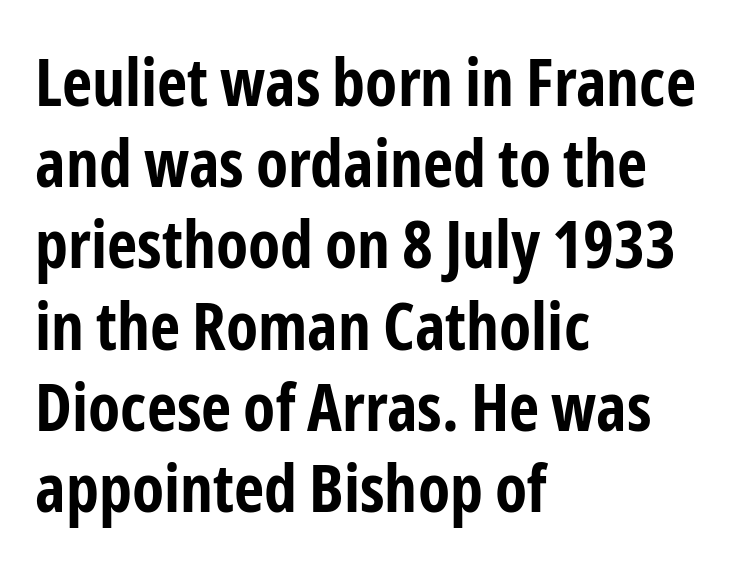
The image shows 66 px bold, condensed sans-serif type, upright; set left-aligned, line spacing 1.23x, normal letter spacing, not underlined; low stroke contrast and a medium x-height.
